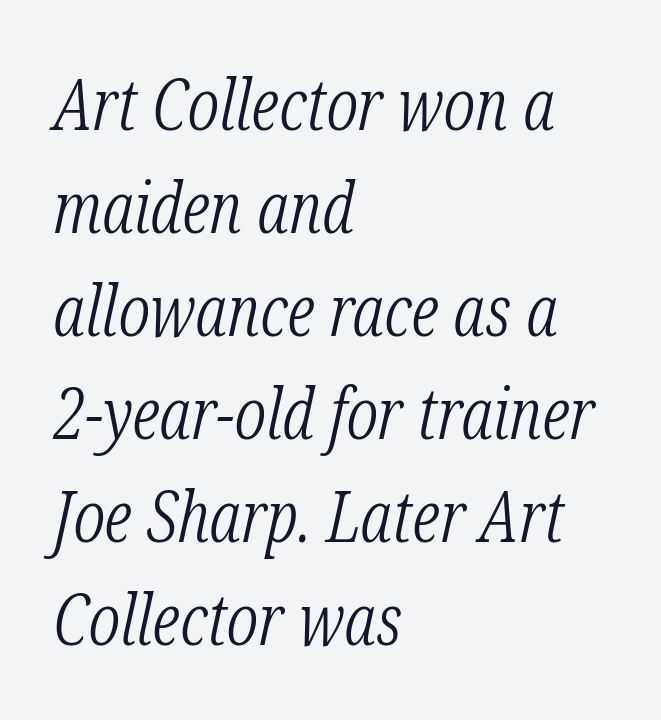
Q: Is the text bold? A: No.
Q: Is the text italic (slanted)? A: Yes, it leans right by about 12 degrees.
Q: Is the typeface a serif or a sans-serif typeface? A: Serif.
Q: Is the text underlined? A: No.
Q: How is the paragraph aligned? A: Left-aligned.
Q: Is the spacing between letters normal or unusually wide? A: Normal.
Q: Is the spacing between lines tight, normal or loose? A: Normal.
Q: Width (condensed, normal, or wide)? A: Condensed.
Q: Stroke contrast? A: Low.
Q: x-height? A: Medium.
Q: Monospaced? A: No.
